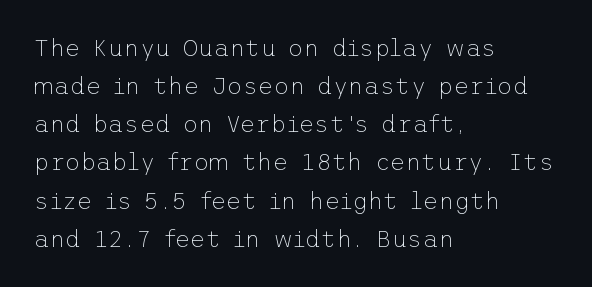
Is there much room between lines? A standard amount, neither cramped nor airy. A roman cut, with each character standing at attention. How are the letters spaced? Ordinarily, with no added tracking. This rendering features lettering with no underline. The paragraph shown leans on its left margin. The weight tops out at a normal text grade.
